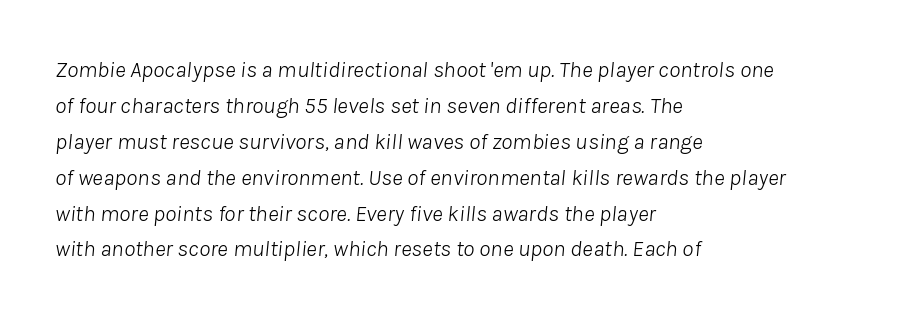
Q: Is the text bold? A: No.
Q: Is the text italic (slanted)? A: Yes, it leans right by about 8 degrees.
Q: Is the text underlined? A: No.
Q: How is the paragraph aligned? A: Left-aligned.
Q: Is the spacing between letters normal or unusually wide? A: Normal.
Q: Is the spacing between lines tight, normal or loose? A: Normal.
